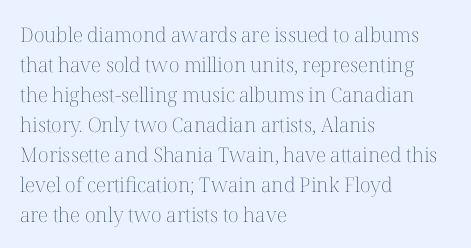
{"italic": "no", "bold": "no", "underline": "no", "align": "left", "line_spacing": "normal", "line_spacing_ratio": 1.5, "letter_spacing": "normal", "letter_spacing_em": 0.0, "glyph_px": 20}
